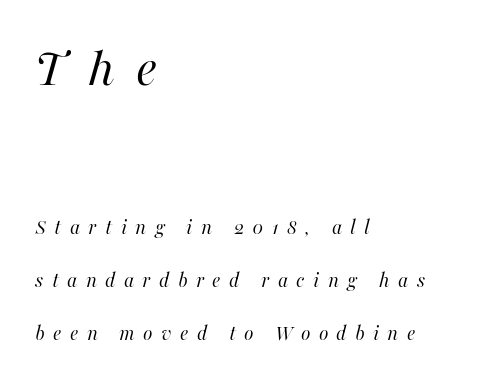
{"italic": "yes", "lean": "right", "slant_degrees": 16, "bold": "no", "weight": "regular", "width": "normal", "stroke_contrast": "high", "x_height": "medium", "monospaced": "no", "underline": "no", "align": "left", "line_spacing": "loose", "line_spacing_ratio": 2.4, "letter_spacing": "wide", "letter_spacing_em": 0.38, "larger_block": "first", "size_ratio": 2.55, "glyph_px": 56}
